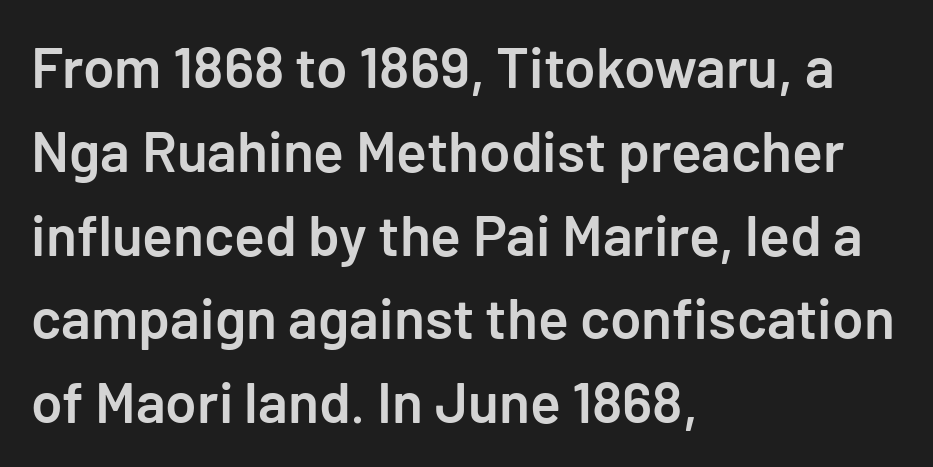
Q: Is the text bold? A: Semi-bold.
Q: Is the text italic (slanted)? A: No, it is upright.
Q: Is the typeface a serif or a sans-serif typeface? A: Sans-serif.
Q: Is the text underlined? A: No.
Q: How is the paragraph aligned? A: Left-aligned.
Q: Is the spacing between letters normal or unusually wide? A: Normal.
Q: Is the spacing between lines tight, normal or loose? A: Normal.
Q: Width (condensed, normal, or wide)? A: Normal.
Q: Stroke contrast? A: Low.
Q: x-height? A: Medium.
